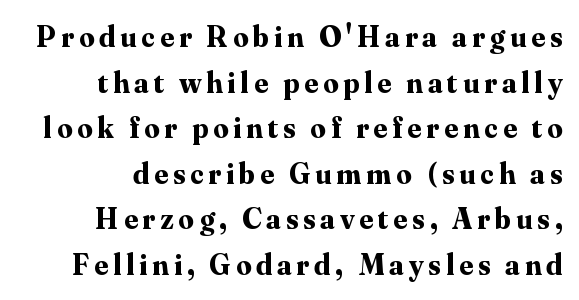
In terms of letterform style, serifs are clearly present. Clear beneath every line of the passage. Italic: no, the glyphs are upright roman. The letters advance in unequal steps, a hallmark of proportional type. What's the leading like? Ordinary, nothing unusual.
